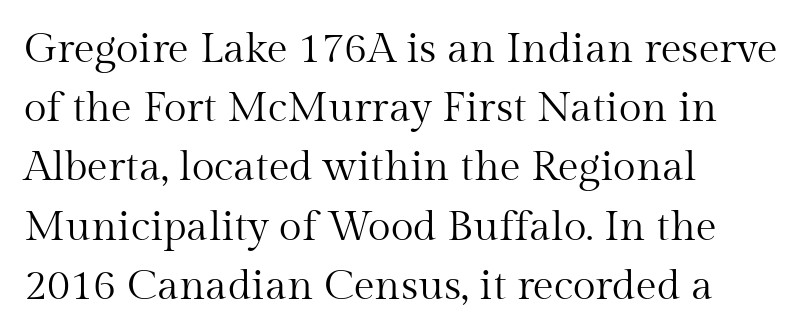
{"serif": "yes", "italic": "no", "bold": "no", "weight": "regular", "width": "normal", "stroke_contrast": "medium", "x_height": "medium", "monospaced": "no", "underline": "no", "align": "left", "line_spacing": "normal", "line_spacing_ratio": 1.41, "letter_spacing": "normal", "letter_spacing_em": 0.0, "glyph_px": 42}
